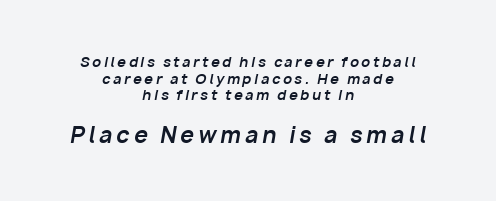
Q: Is the text bold? A: Yes.
Q: Is the text italic (slanted)? A: Yes, it leans right by about 10 degrees.
Q: Is the text underlined? A: No.
Q: How is the paragraph aligned? A: Centered.
Q: Which block of text is set in a larger size, the first (top) or the second (bottom)? A: The second (bottom) one.
